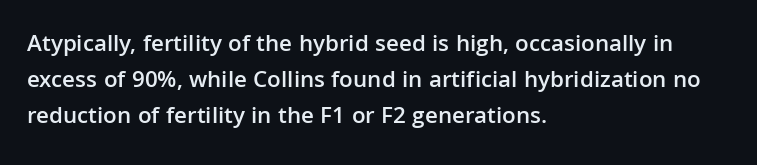
{"italic": "no", "bold": "semi", "underline": "no", "align": "left", "line_spacing": "normal", "line_spacing_ratio": 1.49, "letter_spacing": "normal", "letter_spacing_em": 0.0, "glyph_px": 24}
